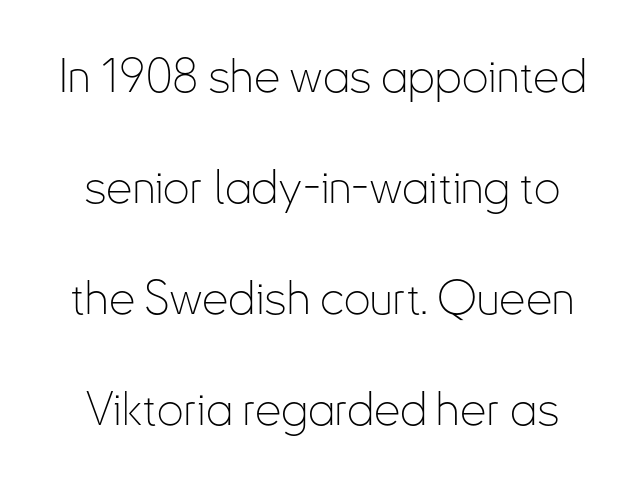
{"serif": "no", "italic": "no", "bold": "no", "weight": "thin", "width": "condensed", "stroke_contrast": "low", "x_height": "small", "monospaced": "no", "underline": "no", "line_spacing": "loose", "line_spacing_ratio": 2.36, "letter_spacing": "normal", "letter_spacing_em": 0.0, "glyph_px": 47}
